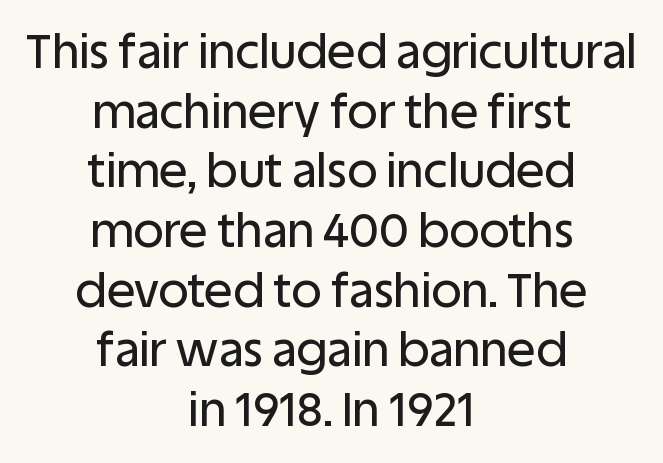
The image shows 47 px sans-serif type, upright; set centered, normal line spacing (1.27x), normal letter spacing, not underlined; low stroke contrast and a large x-height.
